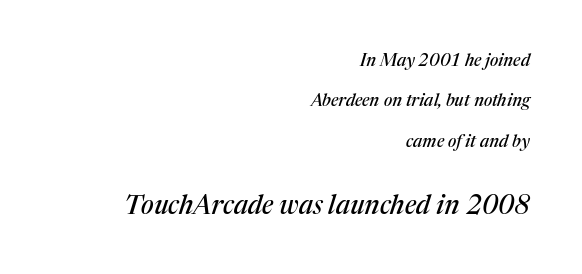
Q: Is the text italic (slanted)? A: Yes, it leans right by about 17 degrees.
Q: Is the text underlined? A: No.
Q: How is the paragraph aligned? A: Right-aligned.
Q: Is the spacing between letters normal or unusually wide? A: Normal.
Q: Is the spacing between lines tight, normal or loose? A: Loose.
Q: Which block of text is set in a larger size, the first (top) or the second (bottom)? A: The second (bottom) one.
